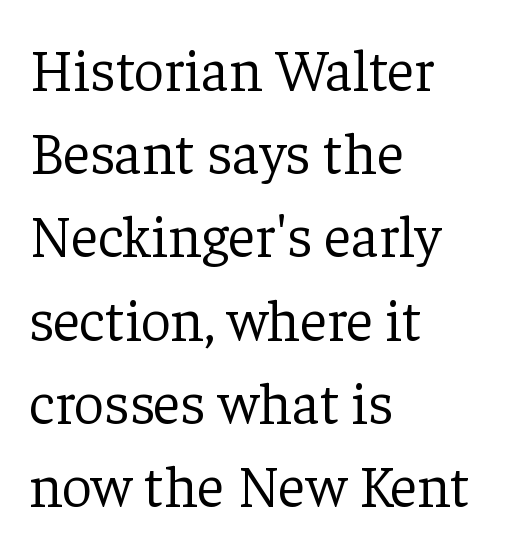
Nobody drew a line under any word here. This rendering leaves character spacing at its baseline value. Italic? Not at all — the glyphs are vertical. Every row of glyphs begins at an identical x-position on the left. Yep, those are serifs on the letters. These glyphs show unthickened strokes, regular width or finer.
